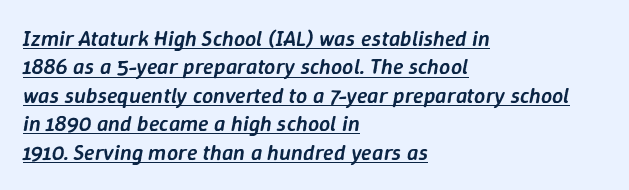
{"italic": "yes", "lean": "right", "slant_degrees": 9, "bold": "semi", "underline": "yes", "align": "left", "line_spacing": "normal", "line_spacing_ratio": 1.29, "letter_spacing": "normal", "letter_spacing_em": 0.0, "glyph_px": 22}
